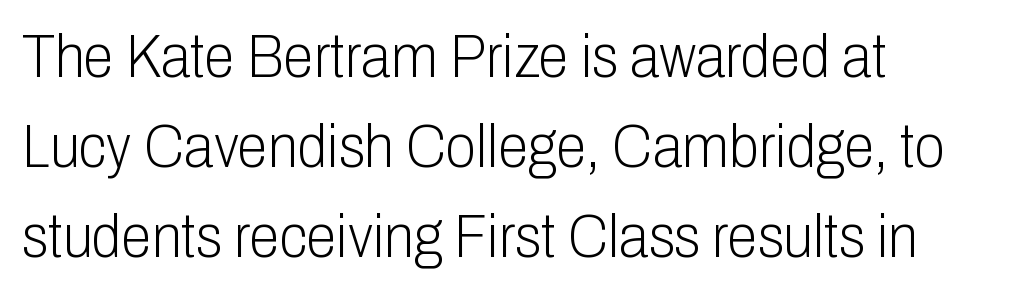
{"serif": "no", "italic": "no", "bold": "no", "weight": "light", "width": "condensed", "stroke_contrast": "low", "x_height": "medium", "monospaced": "no", "underline": "no", "align": "left", "line_spacing": "normal", "line_spacing_ratio": 1.45, "letter_spacing": "normal", "letter_spacing_em": 0.0, "glyph_px": 62}
